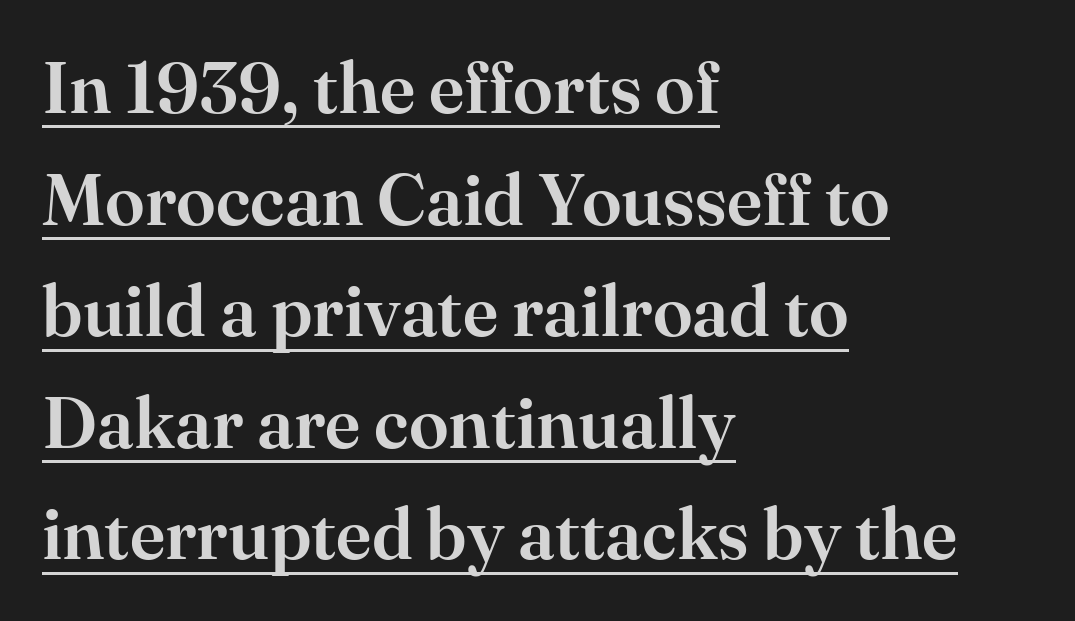
The image shows 72 px serif type, upright; set left-aligned, normal line spacing (1.55x), normal letter spacing, underlined; high stroke contrast and a small x-height.
